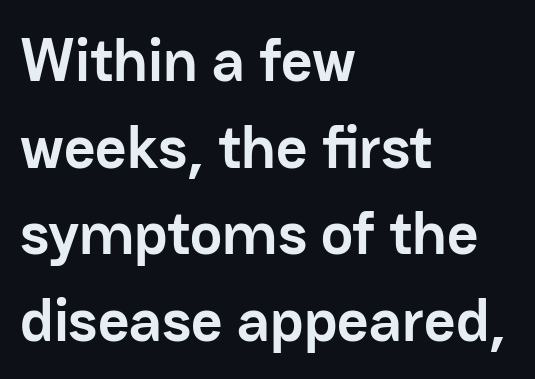
{"serif": "no", "italic": "no", "bold": "yes", "weight": "semibold", "width": "normal", "stroke_contrast": "low", "x_height": "medium", "monospaced": "no", "underline": "no", "align": "left", "line_spacing": "normal", "line_spacing_ratio": 1.42, "letter_spacing": "normal", "letter_spacing_em": 0.0, "glyph_px": 61}
